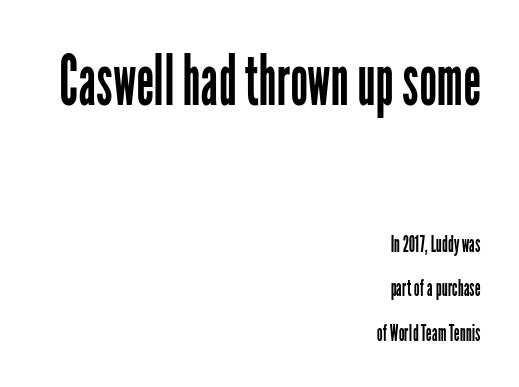
{"serif": "no", "italic": "no", "bold": "no", "weight": "regular", "width": "condensed", "stroke_contrast": "low", "x_height": "medium", "monospaced": "no", "underline": "no", "align": "right", "line_spacing": "loose", "line_spacing_ratio": 1.94, "letter_spacing": "normal", "letter_spacing_em": 0.0, "larger_block": "first", "size_ratio": 3.04, "glyph_px": 70}
